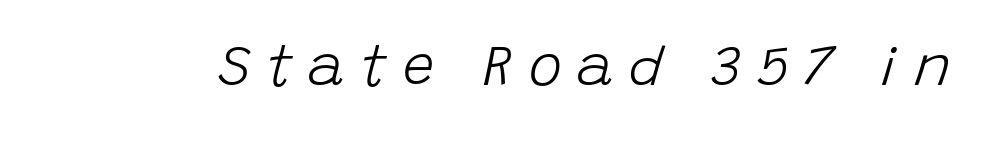
The typography opts for an oblique posture over an upright one. The passage shown has open, widely tracked lettering throughout. The letters advance in unequal steps, a hallmark of proportional type. Stem width sits at or under what a default text font uses.
